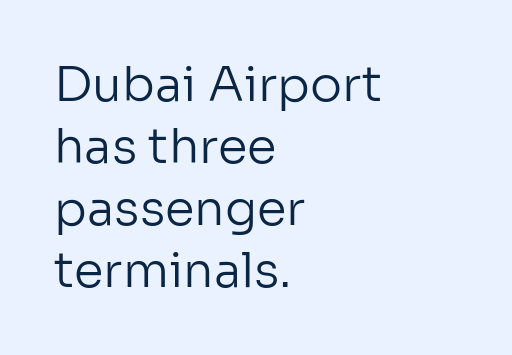
The image shows 48 px regular-weight sans-serif type, upright; set left-aligned, normal line spacing (1.29x), normal letter spacing, not underlined; low stroke contrast and a medium x-height.
